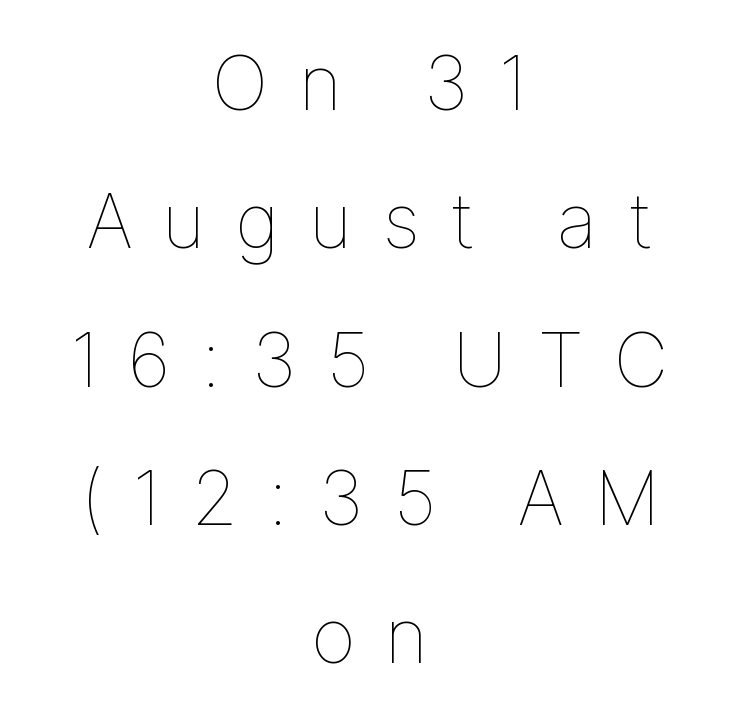
Q: Is the text bold? A: No.
Q: Is the text italic (slanted)? A: No, it is upright.
Q: Is the text underlined? A: No.
Q: How is the paragraph aligned? A: Centered.
Q: Is the spacing between letters normal or unusually wide? A: Unusually wide.
Q: Width (condensed, normal, or wide)? A: Normal.
Q: Stroke contrast? A: Low.
Q: x-height? A: Medium.
Q: Monospaced? A: No.
